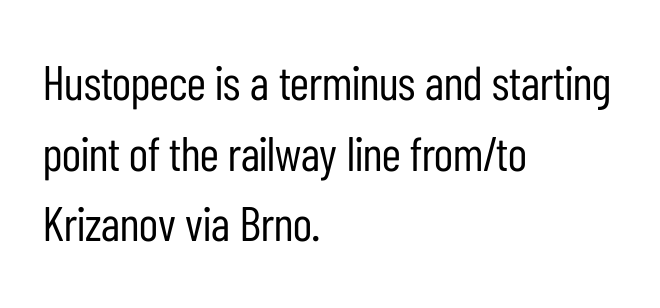
Q: Is the text bold? A: No.
Q: Is the text italic (slanted)? A: No, it is upright.
Q: Is the typeface a serif or a sans-serif typeface? A: Sans-serif.
Q: Is the text underlined? A: No.
Q: How is the paragraph aligned? A: Left-aligned.
Q: Is the spacing between letters normal or unusually wide? A: Normal.
Q: Is the spacing between lines tight, normal or loose? A: Normal.
Q: Width (condensed, normal, or wide)? A: Condensed.
Q: Stroke contrast? A: Low.
Q: x-height? A: Medium.
Q: Monospaced? A: No.
